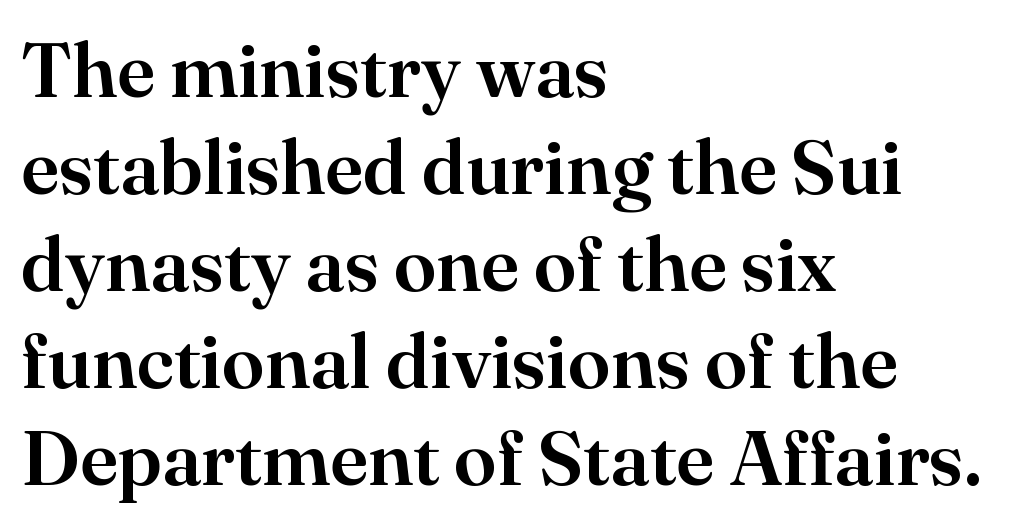
Q: Is the text italic (slanted)? A: No, it is upright.
Q: Is the typeface a serif or a sans-serif typeface? A: Serif.
Q: Is the text underlined? A: No.
Q: How is the paragraph aligned? A: Left-aligned.
Q: Is the spacing between letters normal or unusually wide? A: Normal.
Q: Is the spacing between lines tight, normal or loose? A: Normal.
Q: Width (condensed, normal, or wide)? A: Normal.
Q: Stroke contrast? A: High.
Q: x-height? A: Small.
Q: Monospaced? A: No.
